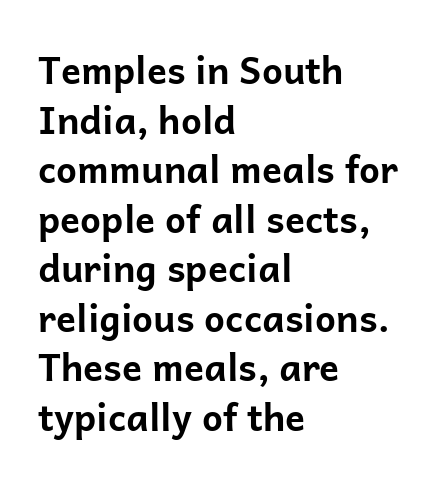
Q: Is the text bold? A: Yes.
Q: Is the text italic (slanted)? A: No, it is upright.
Q: Is the typeface a serif or a sans-serif typeface? A: Sans-serif.
Q: Is the text underlined? A: No.
Q: How is the paragraph aligned? A: Left-aligned.
Q: Is the spacing between letters normal or unusually wide? A: Normal.
Q: Is the spacing between lines tight, normal or loose? A: Normal.
Q: Width (condensed, normal, or wide)? A: Normal.
Q: Stroke contrast? A: Low.
Q: x-height? A: Medium.
Q: Monospaced? A: No.
